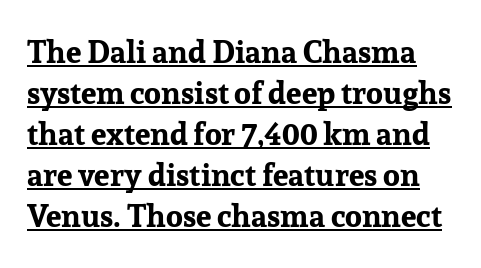
{"serif": "yes", "italic": "no", "bold": "yes", "weight": "bold", "width": "normal", "stroke_contrast": "low", "x_height": "medium", "monospaced": "no", "underline": "yes", "line_spacing": "normal", "line_spacing_ratio": 1.32, "letter_spacing": "normal", "letter_spacing_em": 0.0, "glyph_px": 31}
